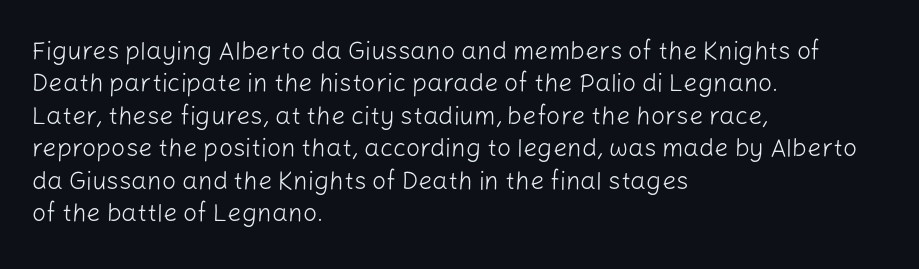
{"italic": "no", "bold": "no", "underline": "no", "align": "left", "line_spacing": "normal", "line_spacing_ratio": 1.3, "letter_spacing": "normal", "letter_spacing_em": 0.0, "glyph_px": 25}
